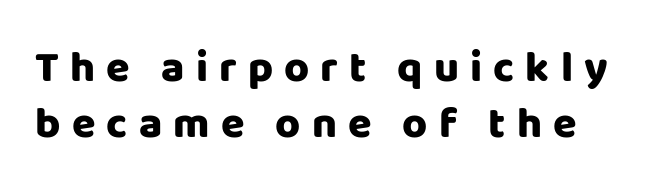
Q: Is the text bold? A: Yes.
Q: Is the text italic (slanted)? A: No, it is upright.
Q: Is the typeface a serif or a sans-serif typeface? A: Sans-serif.
Q: Is the text underlined? A: No.
Q: Is the spacing between letters normal or unusually wide? A: Unusually wide.
Q: Is the spacing between lines tight, normal or loose? A: Normal.
Q: Width (condensed, normal, or wide)? A: Normal.
Q: Stroke contrast? A: Low.
Q: x-height? A: Large.
Q: Monospaced? A: No.
